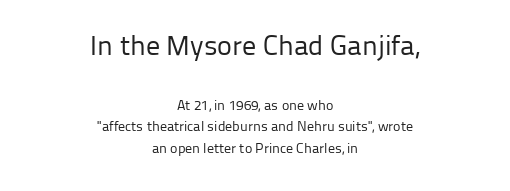
{"serif": "no", "italic": "no", "bold": "no", "weight": "regular", "width": "normal", "stroke_contrast": "low", "x_height": "medium", "monospaced": "no", "underline": "no", "align": "center", "line_spacing": "normal", "line_spacing_ratio": 1.52, "letter_spacing": "normal", "letter_spacing_em": 0.0, "larger_block": "first", "size_ratio": 2.0, "glyph_px": 28}
